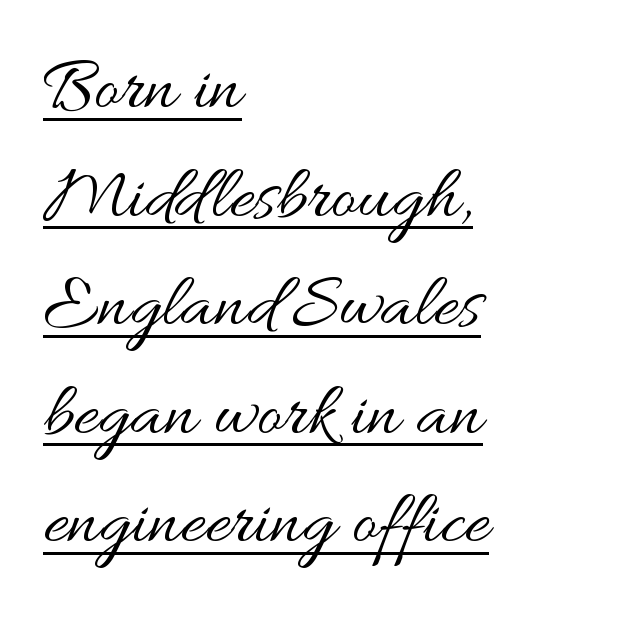
Q: Is the text bold? A: No.
Q: Is the text italic (slanted)? A: Yes.
Q: Is the text underlined? A: Yes.
Q: How is the paragraph aligned? A: Left-aligned.
Q: Is the spacing between letters normal or unusually wide? A: Normal.
Q: Is the spacing between lines tight, normal or loose? A: Normal.
Q: Width (condensed, normal, or wide)? A: Wide.
Q: Stroke contrast? A: Medium.
Q: x-height? A: Small.
Q: Monospaced? A: No.
